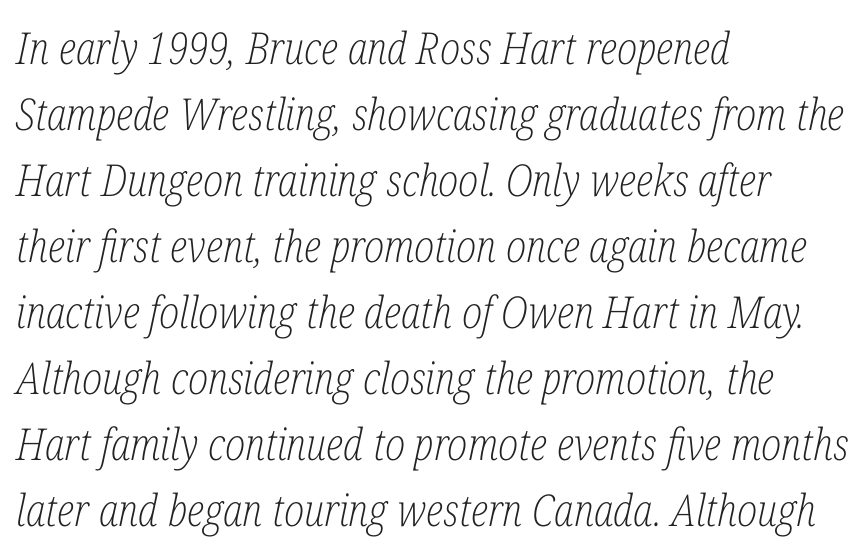
{"serif": "yes", "italic": "yes", "lean": "right", "slant_degrees": 12, "bold": "no", "weight": "light", "width": "condensed", "stroke_contrast": "low", "x_height": "medium", "monospaced": "no", "underline": "no", "align": "left", "line_spacing": "normal", "line_spacing_ratio": 1.5, "letter_spacing": "normal", "letter_spacing_em": 0.0, "glyph_px": 44}
